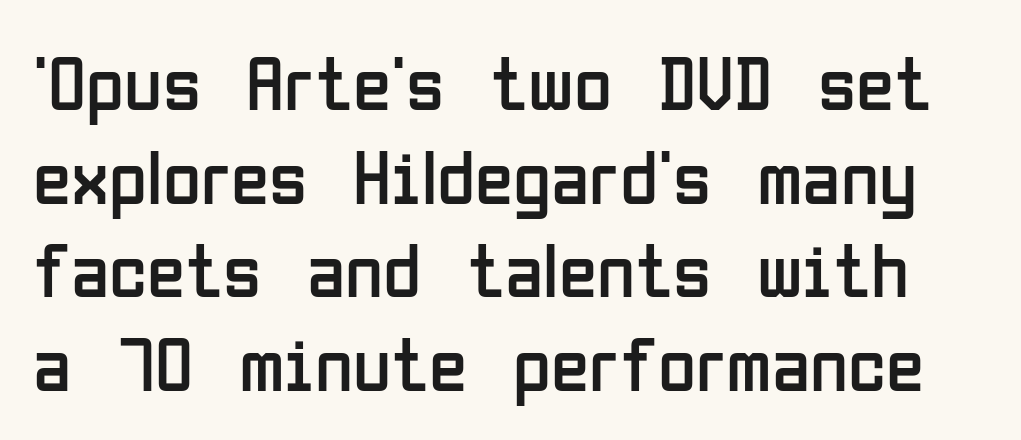
{"serif": "no", "italic": "no", "bold": "no", "weight": "regular", "width": "condensed", "stroke_contrast": "low", "x_height": "medium", "monospaced": "no", "underline": "no", "line_spacing_ratio": 1.2, "letter_spacing": "normal", "letter_spacing_em": 0.0, "glyph_px": 78}
